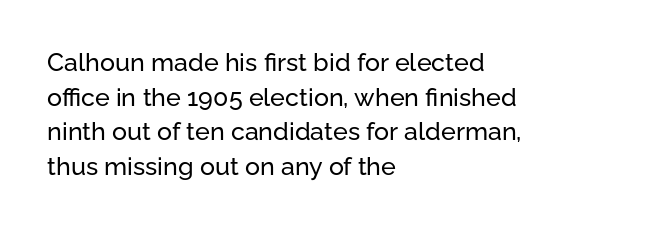
Q: Is the text italic (slanted)? A: No, it is upright.
Q: Is the text underlined? A: No.
Q: How is the paragraph aligned? A: Left-aligned.
Q: Is the spacing between letters normal or unusually wide? A: Normal.
Q: Is the spacing between lines tight, normal or loose? A: Normal.
